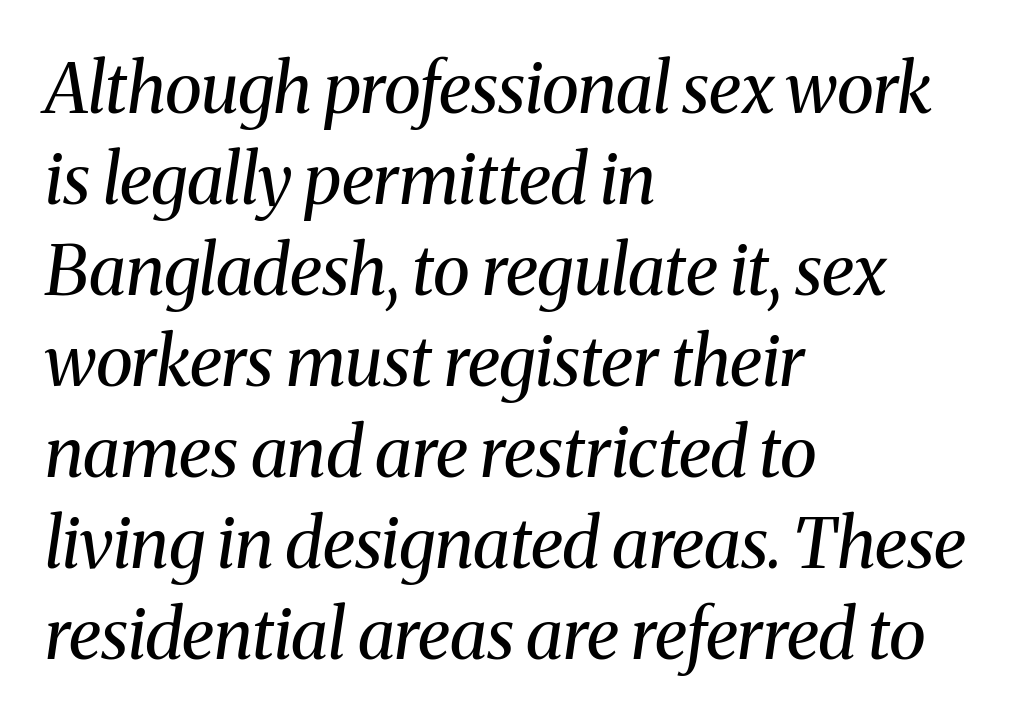
The image shows 69 px regular-weight serif type, italic (leaning right); set left-aligned, normal line spacing (1.32x), normal letter spacing, not underlined; medium stroke contrast and a medium x-height.
